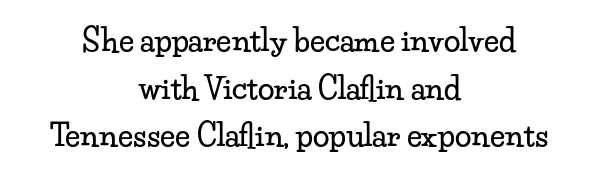
Q: Is the text italic (slanted)? A: No, it is upright.
Q: Is the typeface a serif or a sans-serif typeface? A: Serif.
Q: Is the text underlined? A: No.
Q: How is the paragraph aligned? A: Centered.
Q: Is the spacing between letters normal or unusually wide? A: Normal.
Q: Is the spacing between lines tight, normal or loose? A: Normal.
Q: Width (condensed, normal, or wide)? A: Wide.
Q: Stroke contrast? A: Low.
Q: x-height? A: Small.
Q: Monospaced? A: No.
